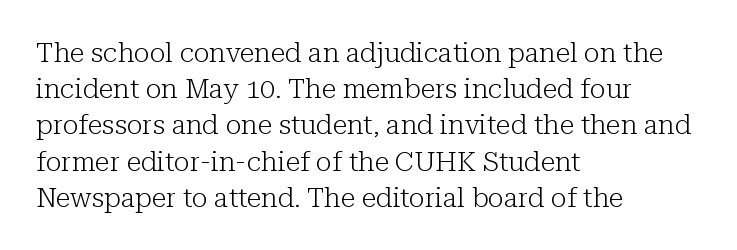
The strokes carry an ordinary text weight at most. Teacher's note: observe the even left margin — that is flush-left alignment. The lines sit at an ordinary, default distance from one another. Does extra space separate the letters? No, they use regular spacing. Posture: vertical. The specimen omits any rule beneath the text block's lines.
